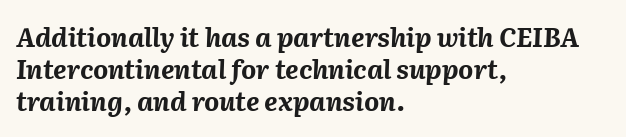
Q: Is the text bold? A: Yes.
Q: Is the text italic (slanted)? A: Yes, it leans right by about 2 degrees.
Q: Is the text underlined? A: No.
Q: How is the paragraph aligned? A: Left-aligned.
Q: Is the spacing between letters normal or unusually wide? A: Normal.
